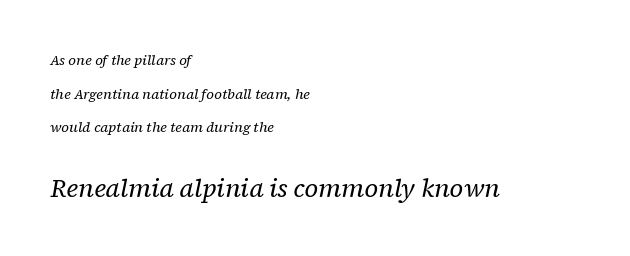
No extra tracking has been applied to these lines. The leading is generous, giving the passage an open texture. You can tell it's italic because the verticals aren't actually vertical. Honestly, there is no underline to notice here at all.
